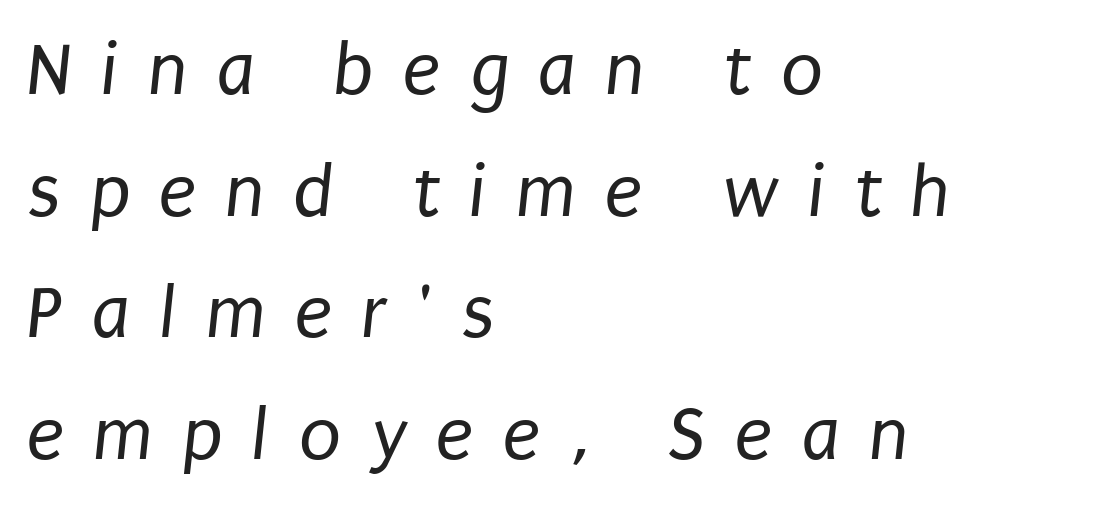
Q: Is the text bold? A: No.
Q: Is the typeface a serif or a sans-serif typeface? A: Sans-serif.
Q: Is the text underlined? A: No.
Q: How is the paragraph aligned? A: Left-aligned.
Q: Is the spacing between letters normal or unusually wide? A: Unusually wide.
Q: Is the spacing between lines tight, normal or loose? A: Normal.
Q: Width (condensed, normal, or wide)? A: Condensed.
Q: Stroke contrast? A: Low.
Q: x-height? A: Large.
Q: Monospaced? A: No.
